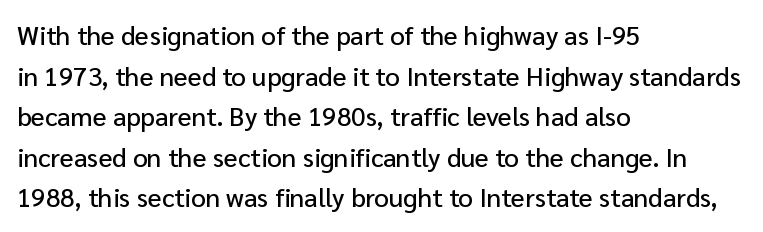
This rendering features lettering with no underline. How are the letters spaced? Ordinarily, with no added tracking. The setting favours the left margin, as ordinary paragraphs usually do. Does the lettering tilt? It doesn't — this is upright. Summary of vertical rhythm: regular, with standard interline spacing.
